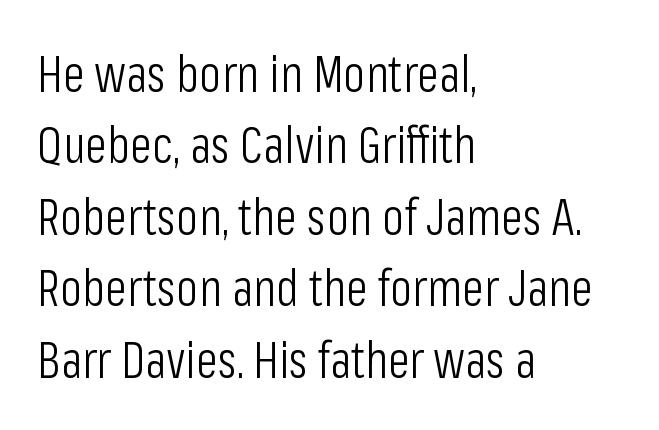
Spacing between characters is what you'd get straight out of the box. Posture: straight, roman, zero tilt. The gap between lines stays unmarked. Is this a fixed-width face? No — the glyphs have proportional, varying widths.
